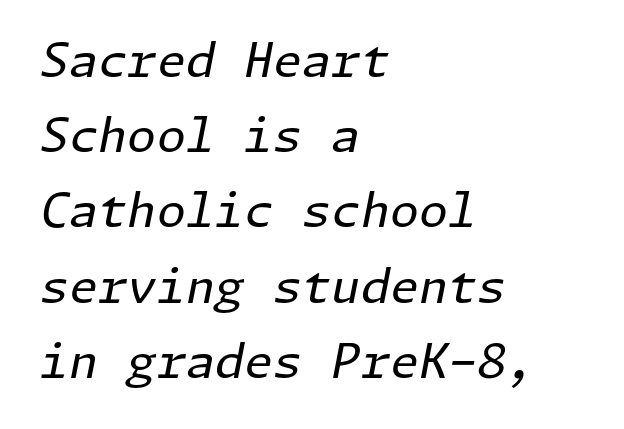
The passage shown is not underscored anywhere. Observe the ordinary spacing: letters are neighbours, not strangers. Horizontal alignment here is leftward, the default for most running prose. Would a proofreader flag this as italicized? Yes.
